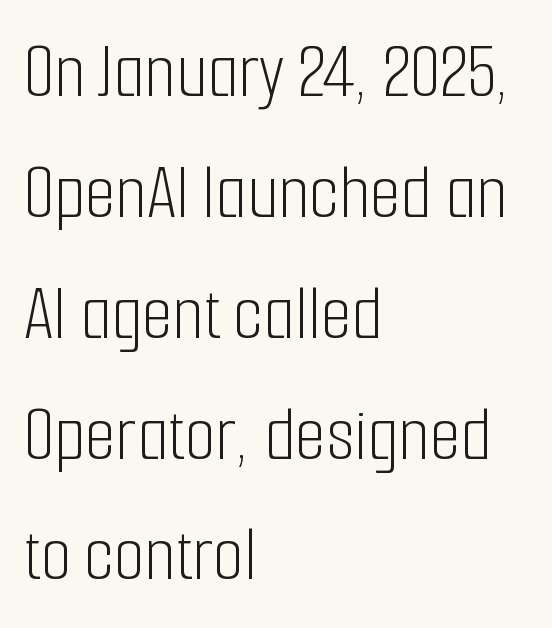
Q: Is the text bold? A: No.
Q: Is the text italic (slanted)? A: No, it is upright.
Q: Is the typeface a serif or a sans-serif typeface? A: Sans-serif.
Q: Is the text underlined? A: No.
Q: How is the paragraph aligned? A: Left-aligned.
Q: Is the spacing between letters normal or unusually wide? A: Normal.
Q: Is the spacing between lines tight, normal or loose? A: Normal.
Q: Width (condensed, normal, or wide)? A: Condensed.
Q: Stroke contrast? A: Low.
Q: x-height? A: Medium.
Q: Monospaced? A: No.
